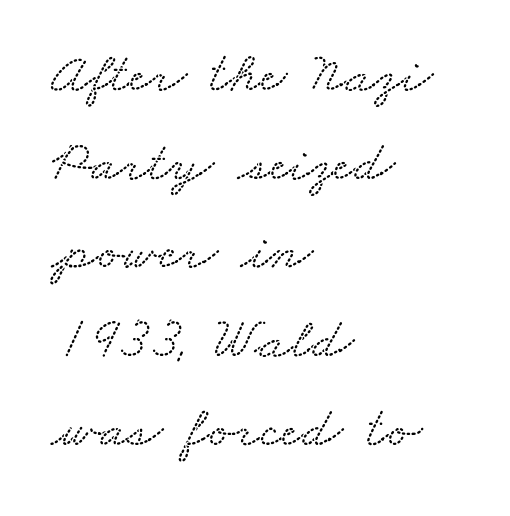
Q: Is the typeface a serif or a sans-serif typeface? A: Serif.
Q: Is the text underlined? A: No.
Q: How is the paragraph aligned? A: Left-aligned.
Q: Is the spacing between letters normal or unusually wide? A: Normal.
Q: Is the spacing between lines tight, normal or loose? A: Normal.
Q: Width (condensed, normal, or wide)? A: Wide.
Q: Stroke contrast? A: Medium.
Q: x-height? A: Small.
Q: Monospaced? A: No.
